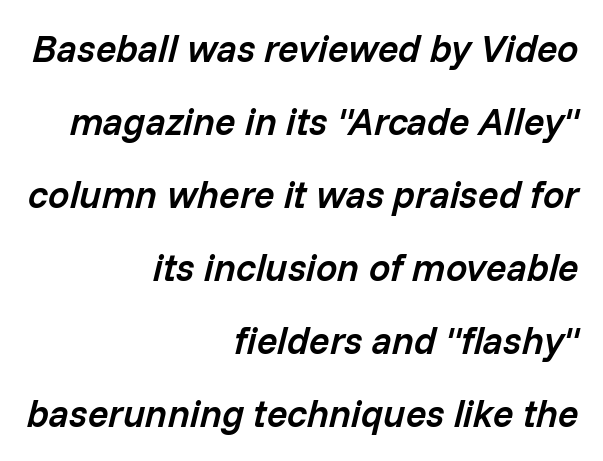
Quick note: underline off. A typesetter would call this proportional, since set widths differ per character. A typesetter would call this leading open, well beyond the default. There is no visible air inserted between adjacent glyphs.
